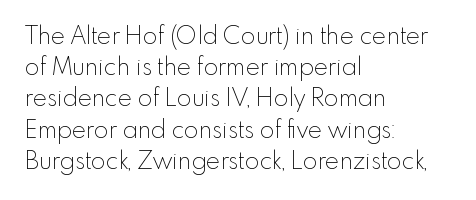
{"italic": "no", "bold": "no", "underline": "no", "align": "left", "line_spacing": "normal", "line_spacing_ratio": 1.3, "letter_spacing": "normal", "letter_spacing_em": 0.0, "glyph_px": 24}
